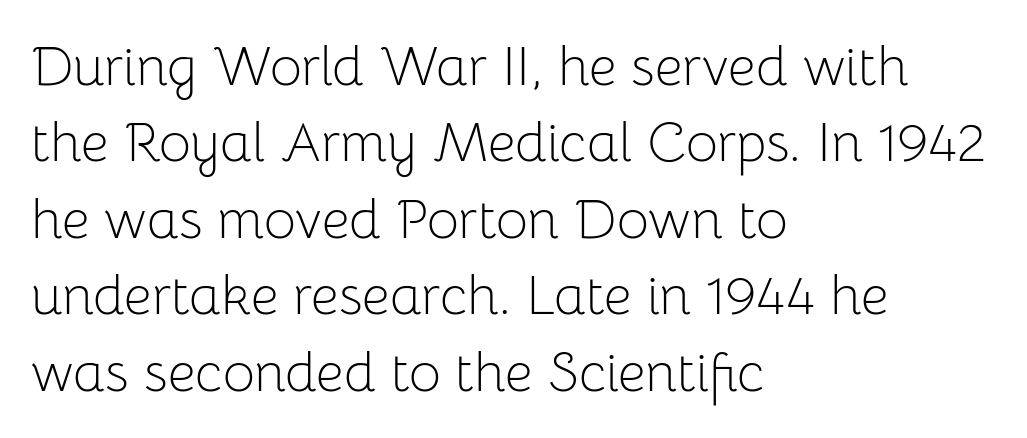
{"serif": "no", "italic": "no", "bold": "no", "weight": "light", "width": "normal", "stroke_contrast": "low", "x_height": "medium", "monospaced": "no", "underline": "no", "align": "left", "line_spacing": "normal", "line_spacing_ratio": 1.39, "letter_spacing": "normal", "letter_spacing_em": 0.0, "glyph_px": 55}
